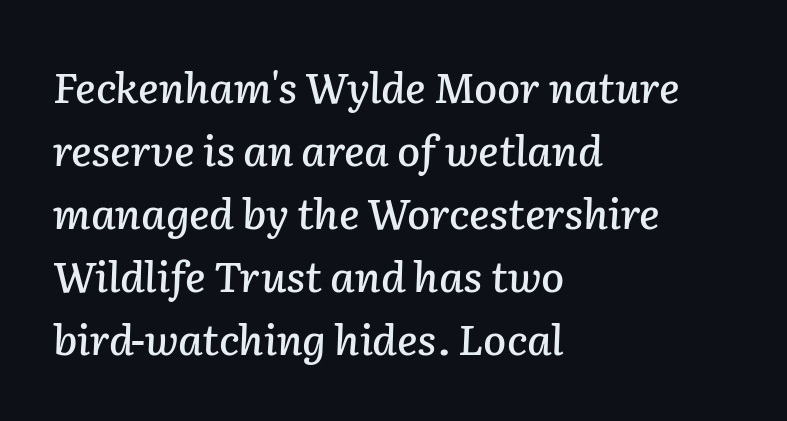
Q: Is the text italic (slanted)? A: Yes, it leans right by about 2 degrees.
Q: Is the text underlined? A: No.
Q: How is the paragraph aligned? A: Left-aligned.
Q: Is the spacing between letters normal or unusually wide? A: Normal.
Q: Is the spacing between lines tight, normal or loose? A: Normal.
Q: Width (condensed, normal, or wide)? A: Normal.
Q: Stroke contrast? A: Low.
Q: x-height? A: Medium.
Q: Monospaced? A: No.
